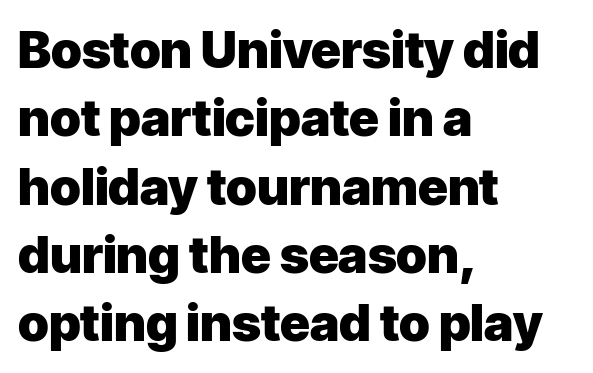
{"serif": "no", "italic": "no", "bold": "yes", "weight": "heavy", "width": "normal", "stroke_contrast": "low", "x_height": "medium", "monospaced": "no", "underline": "no", "align": "left", "line_spacing": "normal", "line_spacing_ratio": 1.34, "letter_spacing": "normal", "letter_spacing_em": 0.0, "glyph_px": 51}
